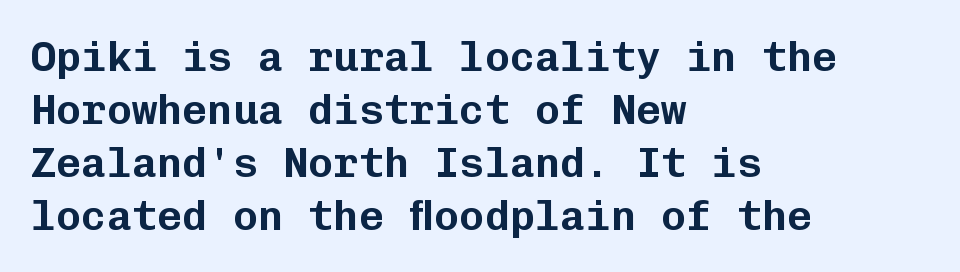
Do the characters align in a grid? Yes, the font is monospaced. The passage is arranged the way most books set body copy — flush left. The specimen omits any rule beneath the text block's lines. Upright lettering throughout. There is no visible air inserted between adjacent glyphs. A typesetter would call this leading conventional body-copy spacing.
